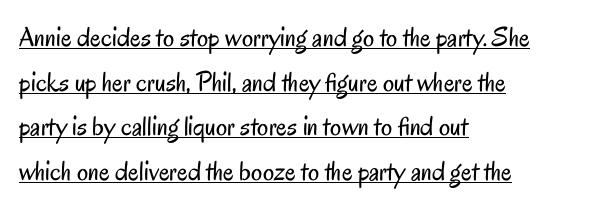
Q: Is the text bold? A: No.
Q: Is the text italic (slanted)? A: No, it is upright.
Q: Is the typeface a serif or a sans-serif typeface? A: Sans-serif.
Q: Is the text underlined? A: Yes.
Q: How is the paragraph aligned? A: Left-aligned.
Q: Is the spacing between letters normal or unusually wide? A: Normal.
Q: Is the spacing between lines tight, normal or loose? A: Normal.
Q: Width (condensed, normal, or wide)? A: Condensed.
Q: Stroke contrast? A: Low.
Q: x-height? A: Small.
Q: Monospaced? A: No.
